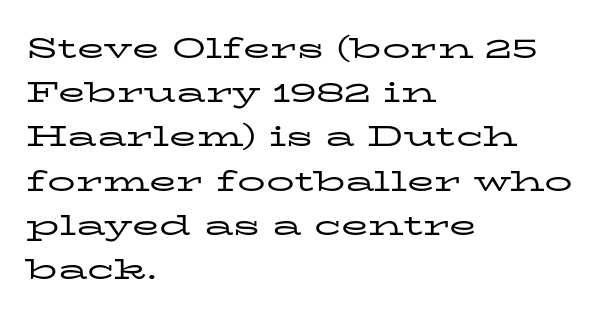
These lines are set flush left with a ragged right edge. A typesetter would call this proportional, since set widths differ per character. It's the straight-up-and-down kind of type. Underlining? Definitely not there. The horizontal fit of the characters is conventional and even.
